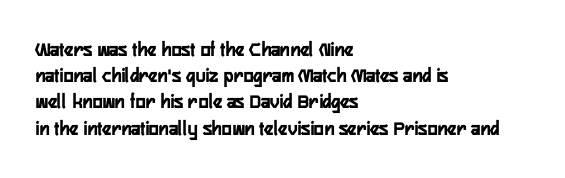
Q: Is the text italic (slanted)? A: No, it is upright.
Q: Is the text underlined? A: No.
Q: How is the paragraph aligned? A: Left-aligned.
Q: Is the spacing between letters normal or unusually wide? A: Normal.
Q: Is the spacing between lines tight, normal or loose? A: Normal.
